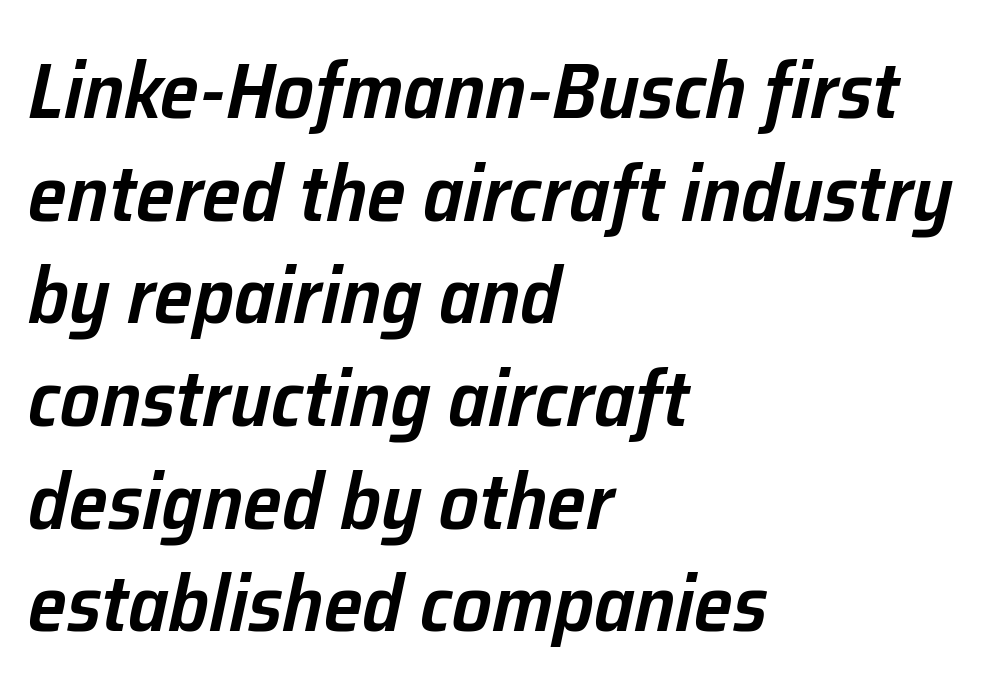
Q: Is the text bold? A: Semi-bold.
Q: Is the text italic (slanted)? A: Yes, it leans right by about 12 degrees.
Q: Is the text underlined? A: No.
Q: How is the paragraph aligned? A: Left-aligned.
Q: Is the spacing between letters normal or unusually wide? A: Normal.
Q: Is the spacing between lines tight, normal or loose? A: Normal.
Q: Width (condensed, normal, or wide)? A: Normal.
Q: Stroke contrast? A: Low.
Q: x-height? A: Medium.
Q: Monospaced? A: No.
